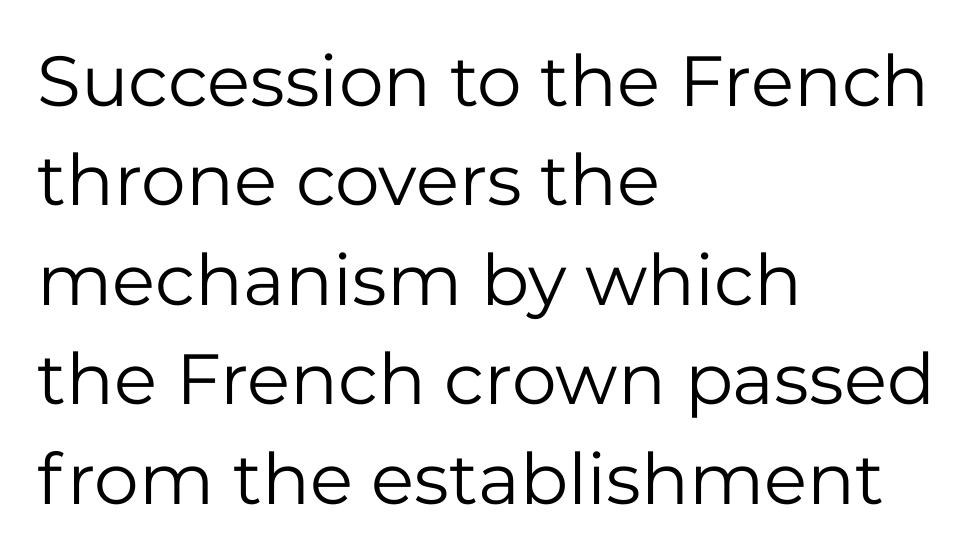
{"serif": "no", "italic": "no", "bold": "no", "weight": "regular", "width": "normal", "stroke_contrast": "low", "x_height": "medium", "monospaced": "no", "underline": "no", "align": "left", "line_spacing": "normal", "line_spacing_ratio": 1.4, "letter_spacing": "normal", "letter_spacing_em": 0.0, "glyph_px": 71}
